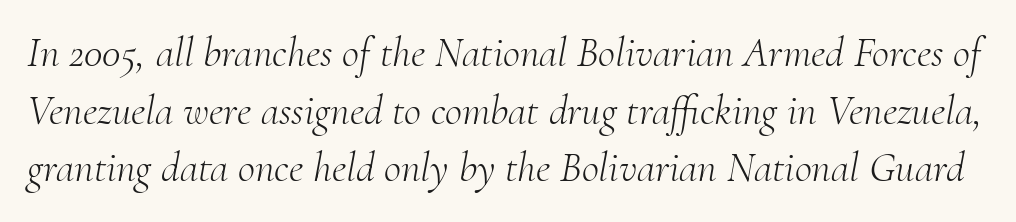
The image shows 42 px light serif type, italic (leaning right); set normal line spacing (1.37x), normal letter spacing, not underlined; medium stroke contrast and a small x-height.
